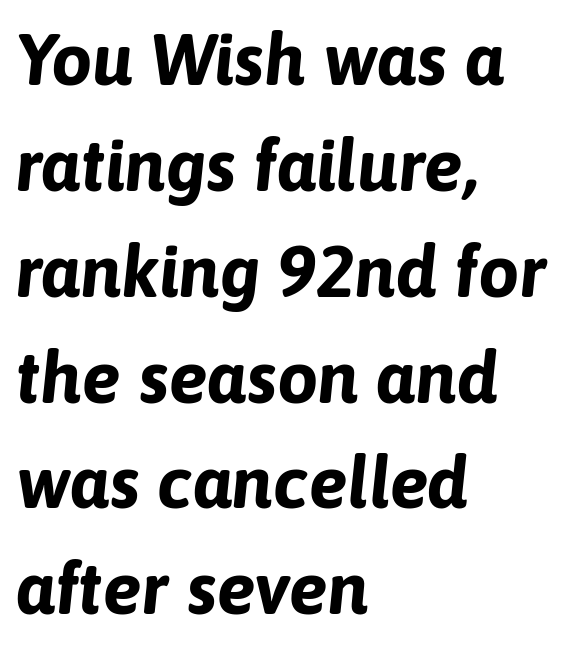
{"italic": "yes", "lean": "right", "slant_degrees": 6, "bold": "yes", "weight": "bold", "width": "normal", "stroke_contrast": "low", "x_height": "medium", "monospaced": "no", "underline": "no", "align": "left", "line_spacing": "normal", "line_spacing_ratio": 1.45, "letter_spacing": "normal", "letter_spacing_em": 0.0, "glyph_px": 73}
